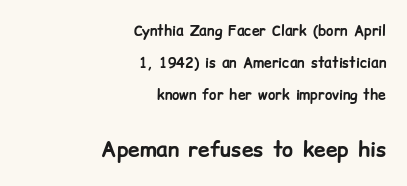
{"italic": "no", "bold": "yes", "underline": "no", "align": "right", "line_spacing": "loose", "line_spacing_ratio": 2.28, "letter_spacing": "normal", "letter_spacing_em": 0.0, "larger_block": "second", "size_ratio": 1.5, "glyph_px": 21}
